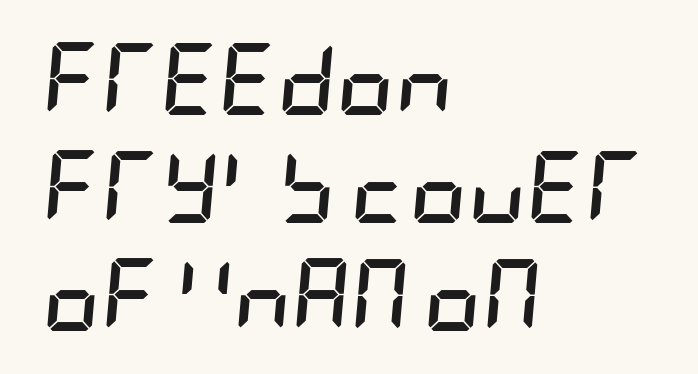
Chunky letters — that's bold for sure. The passage shown stacks its lines at a standard gap. Has an underline been added? It has not. The axis of the letterforms is tilted away from vertical. Typeset ragged right — the left edge is the straight one. Does extra space separate the letters? No, they use regular spacing.
